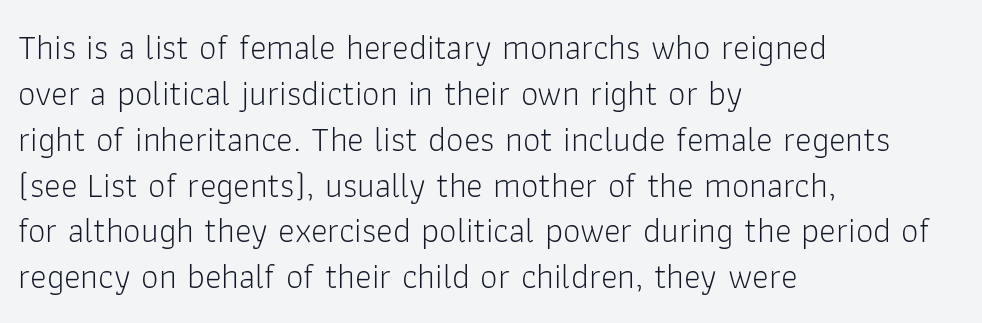
The image shows 35 px light sans-serif type, upright; set left-aligned, normal line spacing (1.31x), normal letter spacing, not underlined; low stroke contrast and a medium x-height.
